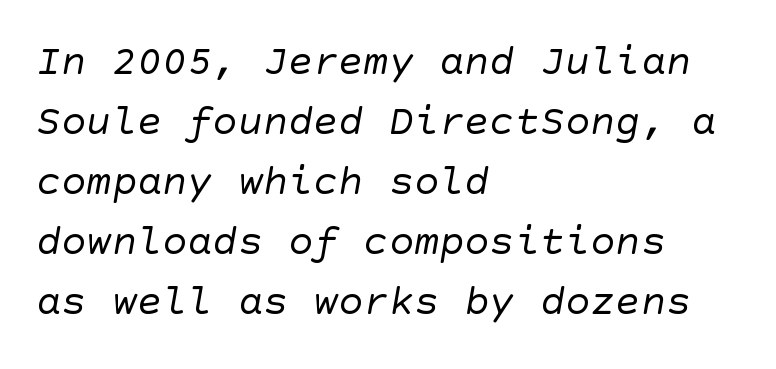
{"serif": "no", "bold": "no", "weight": "regular", "width": "normal", "stroke_contrast": "low", "x_height": "large", "underline": "no", "align": "left", "line_spacing": "normal", "line_spacing_ratio": 1.43, "letter_spacing": "normal", "letter_spacing_em": 0.0, "glyph_px": 42}
